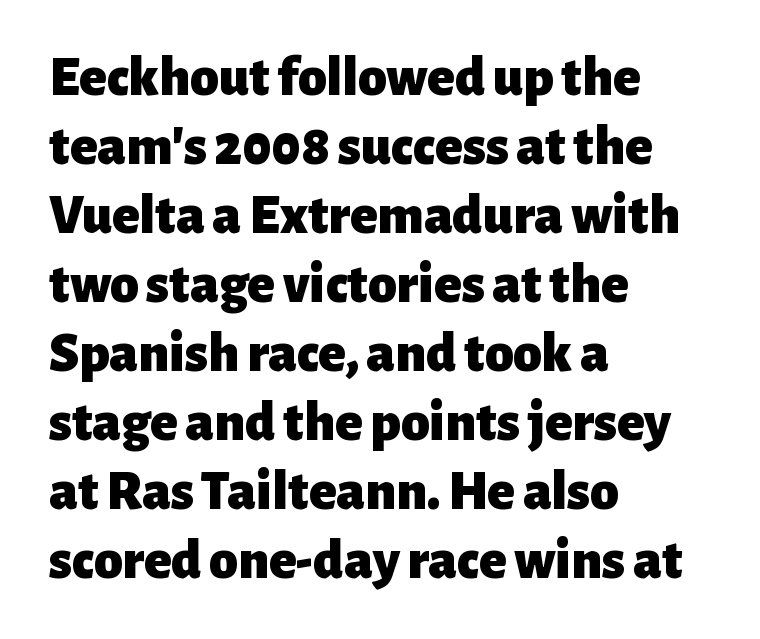
{"serif": "no", "italic": "no", "bold": "yes", "weight": "heavy", "width": "normal", "stroke_contrast": "low", "x_height": "medium", "monospaced": "no", "underline": "no", "align": "left", "line_spacing_ratio": 1.21, "letter_spacing": "normal", "letter_spacing_em": 0.0, "glyph_px": 57}
